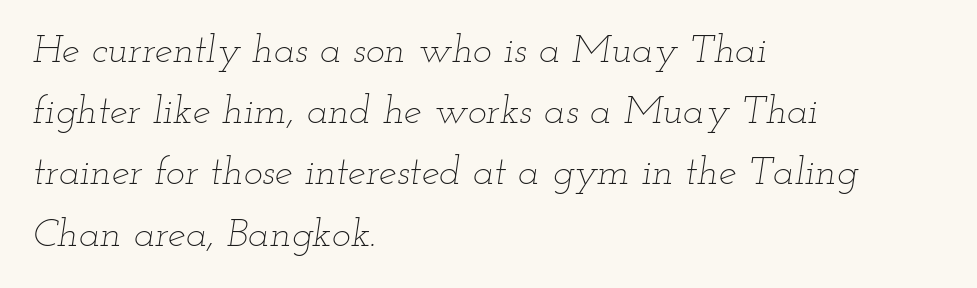
Q: Is the text bold? A: No.
Q: Is the text italic (slanted)? A: Yes, it leans right by about 12 degrees.
Q: Is the text underlined? A: No.
Q: How is the paragraph aligned? A: Left-aligned.
Q: Is the spacing between letters normal or unusually wide? A: Normal.
Q: Is the spacing between lines tight, normal or loose? A: Normal.
Q: Width (condensed, normal, or wide)? A: Wide.
Q: Stroke contrast? A: Low.
Q: x-height? A: Small.
Q: Monospaced? A: No.
